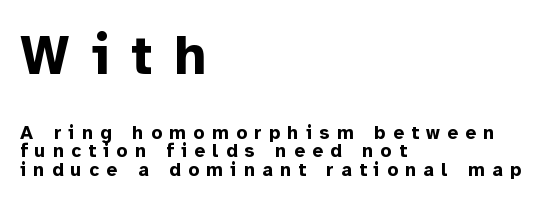
The image shows 56 px bold sans-serif type, upright; set left-aligned, tight line spacing (0.98x), unusually wide letter spacing (+0.39 em), not underlined; the first (top) block is 2.95x larger; low stroke contrast and a medium x-height.
